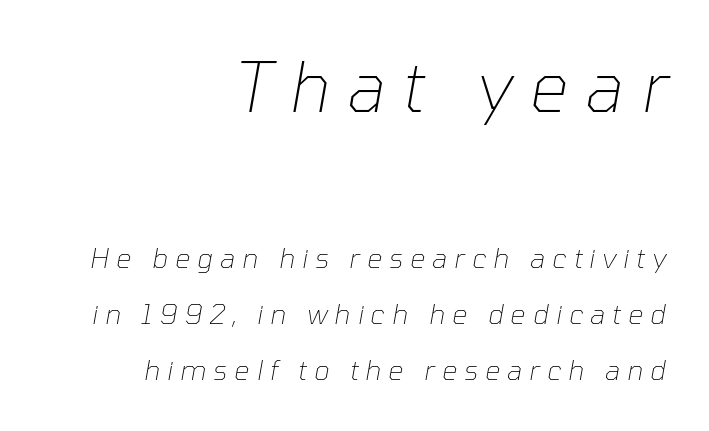
The image shows 68 px thin type, italic (leaning right); set right-aligned, loose line spacing (2.09x), unusually wide letter spacing (+0.26 em), not underlined; the first (top) block is 2.52x larger; low stroke contrast and a medium x-height.
